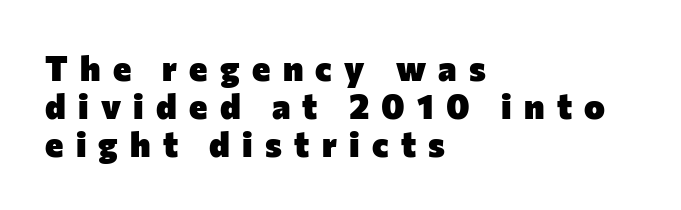
The image shows 35 px heavy sans-serif type, upright; set left-aligned, tight line spacing (1.08x), unusually wide letter spacing (+0.35 em), not underlined; low stroke contrast and a medium x-height.
